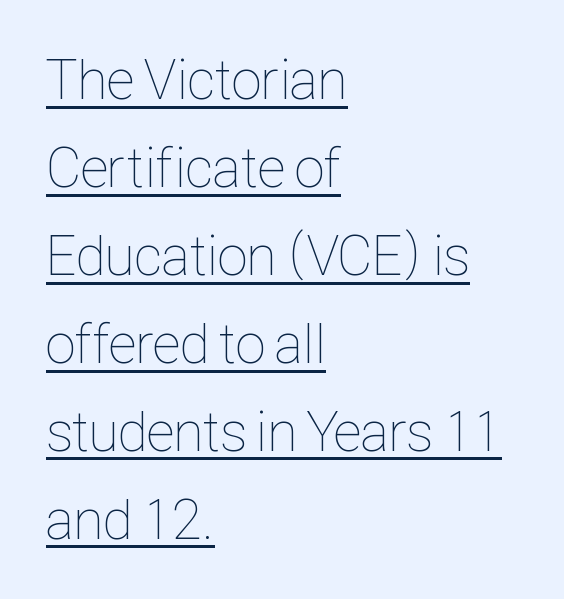
The image shows 56 px thin, condensed type, upright; set left-aligned, normal line spacing (1.57x), normal letter spacing, underlined; low stroke contrast and a medium x-height.
